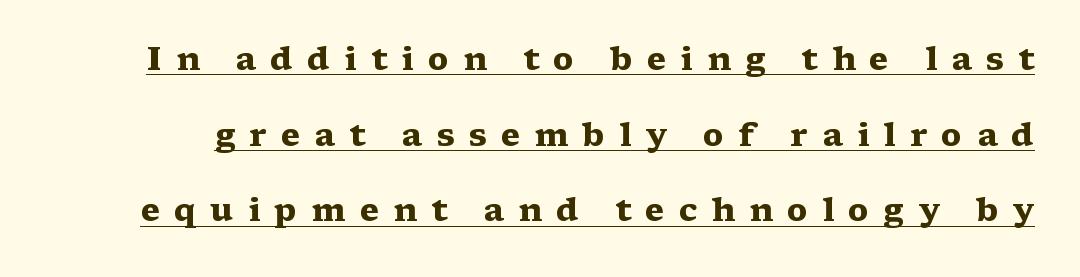
{"serif": "yes", "italic": "no", "bold": "yes", "weight": "heavy", "width": "wide", "stroke_contrast": "medium", "x_height": "medium", "monospaced": "no", "underline": "yes", "line_spacing": "loose", "line_spacing_ratio": 2.36, "letter_spacing": "wide", "letter_spacing_em": 0.44, "glyph_px": 32}
